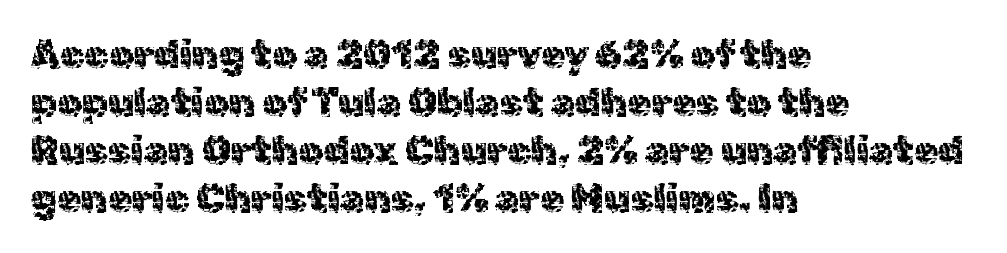
Q: Is the text italic (slanted)? A: No, it is upright.
Q: Is the typeface a serif or a sans-serif typeface? A: Sans-serif.
Q: Is the text underlined? A: No.
Q: How is the paragraph aligned? A: Left-aligned.
Q: Is the spacing between letters normal or unusually wide? A: Normal.
Q: Width (condensed, normal, or wide)? A: Normal.
Q: x-height? A: Medium.
Q: Monospaced? A: No.
